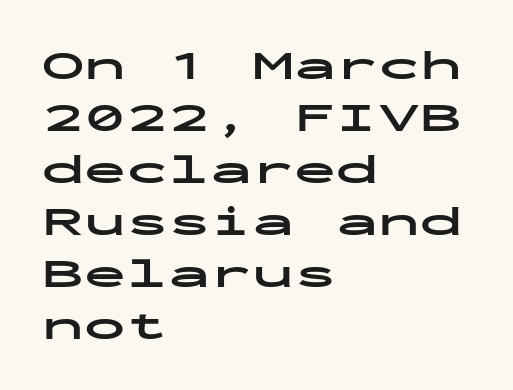
The face used here has the dense, thick strokes of a bold. Nothing sits at the stroke ends, so this counts as sans-serif. Glyph-to-glyph distance matches everyday printed text. Only glyphs here, with clear space below each row. You could count columns in this text — the font is strictly monospaced. A student would call this left alignment; a typographer would say flush left, rag right.
